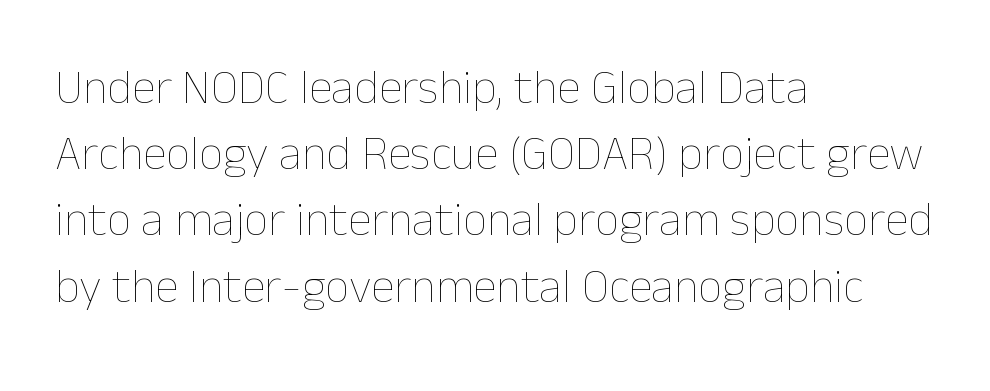
Inter-character spacing is left at the font's built-in metrics. Typeset ragged right — the left edge is the straight one. Nobody drew a line under any word here. The letters stand upright; this is a roman face. The passage shown is not bold in any degree. You could not count columns in this text — the font is proportionally spaced.
